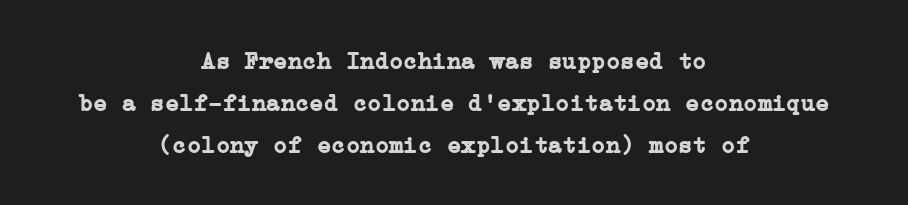
The image shows 24 px bold type, upright; set centered, line spacing 1.76x, normal letter spacing, not underlined.
